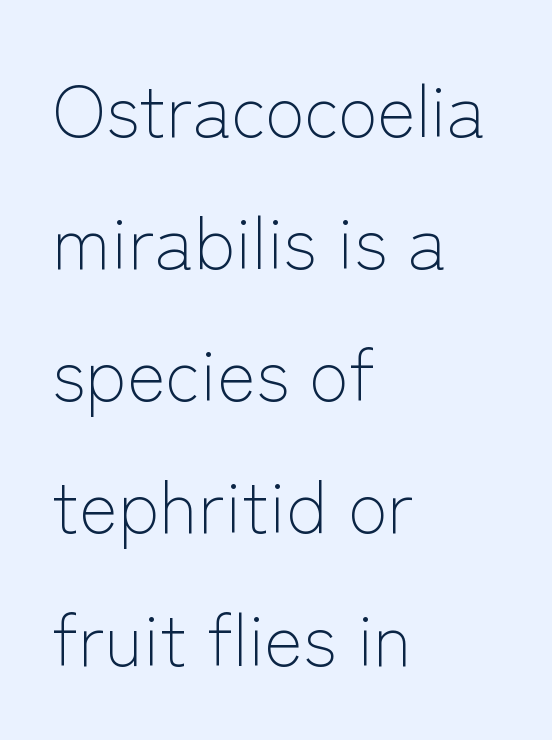
{"serif": "no", "italic": "no", "bold": "no", "weight": "light", "width": "normal", "stroke_contrast": "low", "x_height": "medium", "monospaced": "no", "underline": "no", "align": "left", "line_spacing_ratio": 1.81, "letter_spacing": "normal", "letter_spacing_em": 0.0, "glyph_px": 73}
